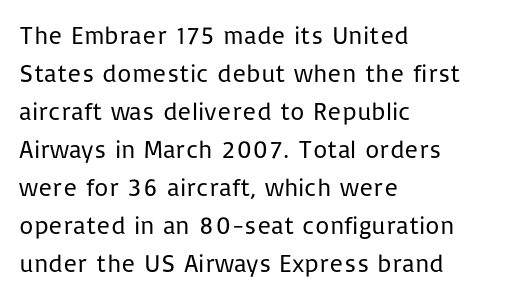
Q: Is the text bold? A: No.
Q: Is the text italic (slanted)? A: No, it is upright.
Q: Is the text underlined? A: No.
Q: How is the paragraph aligned? A: Left-aligned.
Q: Is the spacing between letters normal or unusually wide? A: Normal.
Q: Is the spacing between lines tight, normal or loose? A: Normal.
